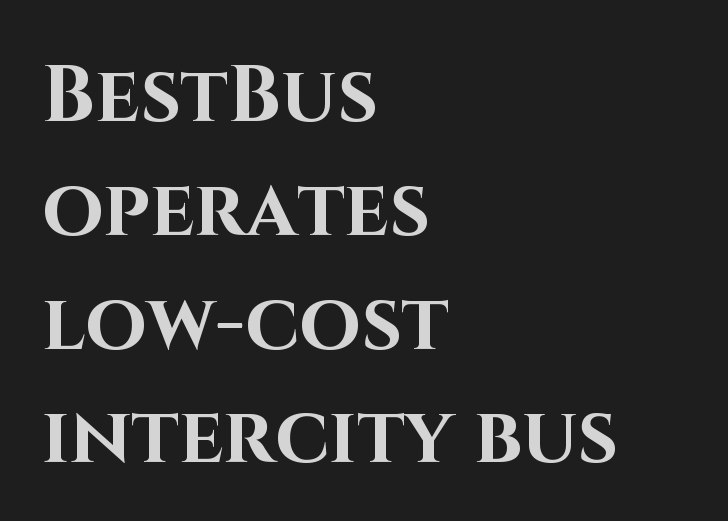
The image shows 79 px bold sans-serif type, upright; set left-aligned, normal line spacing (1.44x), normal letter spacing, not underlined; high stroke contrast and a large x-height.
